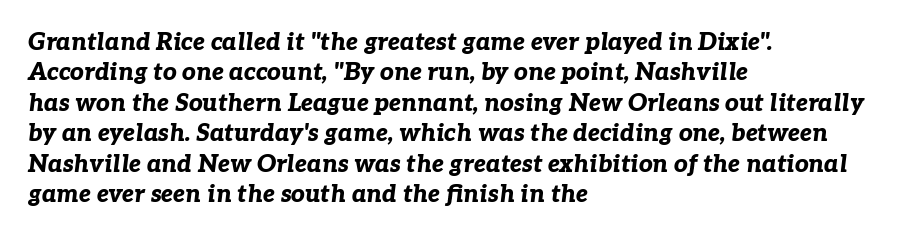
A typesetter would call this leading conventional body-copy spacing. The sample has been set heavy, in full bold. The space directly below the letters is spotless. Every character sits at an angle, as italics do.
